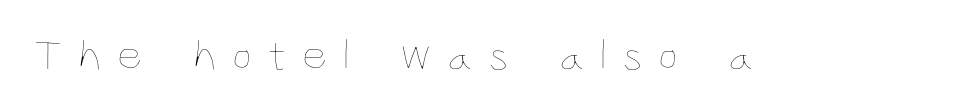
{"italic": "no", "bold": "no", "weight": "thin", "width": "condensed", "stroke_contrast": "low", "x_height": "large", "monospaced": "no", "underline": "no", "letter_spacing": "wide", "letter_spacing_em": 0.35, "glyph_px": 44}
